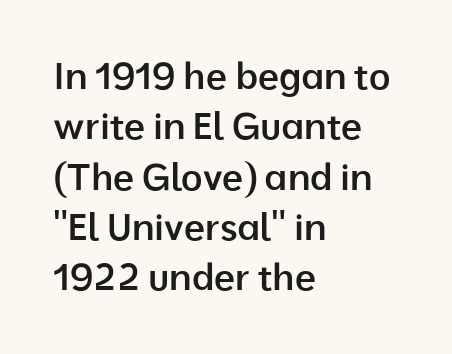
Q: Is the text bold? A: Semi-bold.
Q: Is the text italic (slanted)? A: No, it is upright.
Q: Is the typeface a serif or a sans-serif typeface? A: Sans-serif.
Q: Is the text underlined? A: No.
Q: How is the paragraph aligned? A: Left-aligned.
Q: Is the spacing between letters normal or unusually wide? A: Normal.
Q: Is the spacing between lines tight, normal or loose? A: Normal.
Q: Width (condensed, normal, or wide)? A: Normal.
Q: Stroke contrast? A: Low.
Q: x-height? A: Medium.
Q: Monospaced? A: No.
